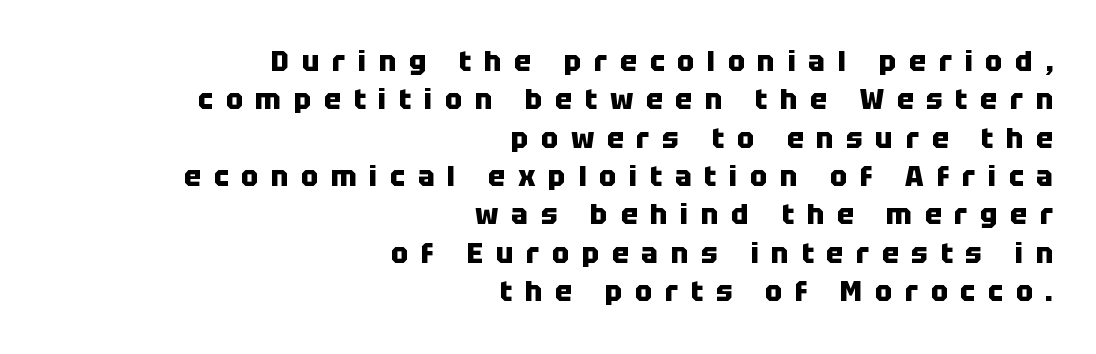
In terms of letterform style, serifs are entirely absent. The axis of the letterforms is exactly vertical. Bold? Absolutely — the strokes are thick and heavy. The line-height multiplier appears to be the usual default. The lines in this sample share a right terminus and differ only in where they begin. Substantial extra tracking has been applied to these lines.
